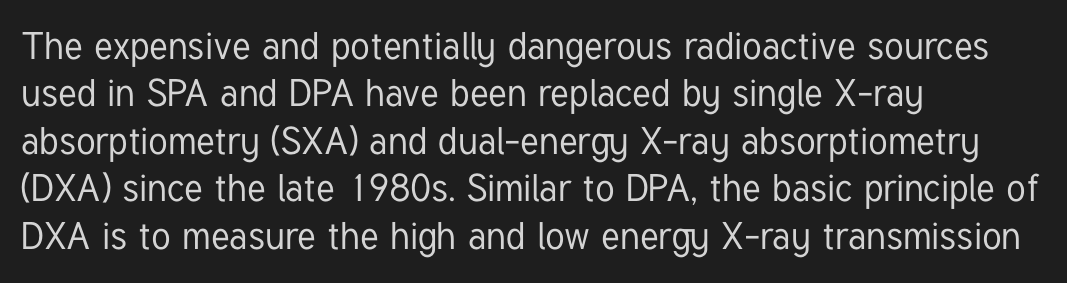
{"serif": "no", "italic": "no", "width": "condensed", "stroke_contrast": "low", "x_height": "medium", "monospaced": "no", "underline": "no", "align": "left", "line_spacing": "normal", "line_spacing_ratio": 1.25, "letter_spacing": "normal", "letter_spacing_em": 0.0, "glyph_px": 38}
